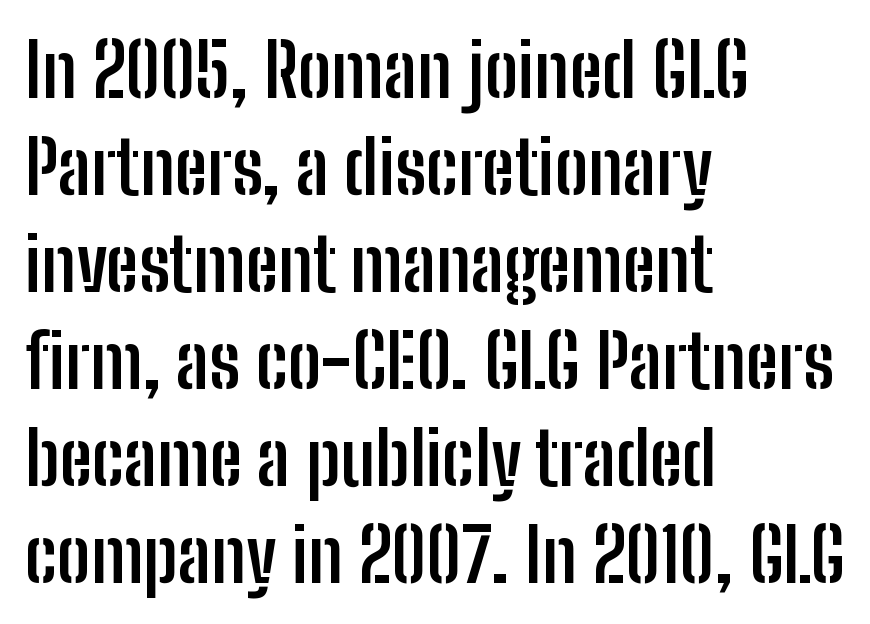
How are the letters spaced? Ordinarily, with no added tracking. Horizontally, the lines are justified to the leading edge only. The letters advance in unequal steps, a hallmark of proportional type. Honestly, the row spacing looks completely unremarkable. Rule under the text: the space is simply empty. Style check: upright.
